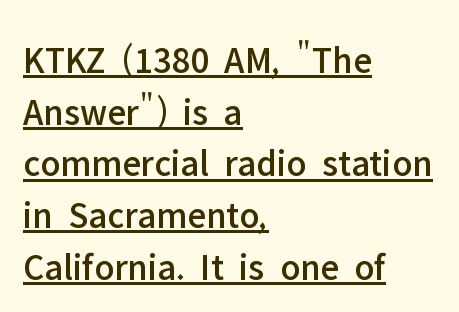
The image shows 38 px sans-serif type, upright; set left-aligned, normal line spacing (1.36x), normal letter spacing, underlined; low stroke contrast and a medium x-height.
